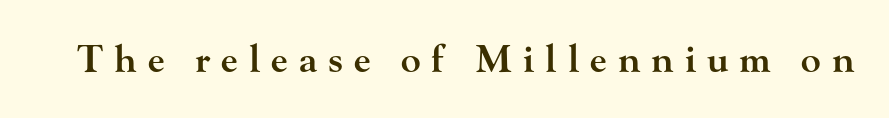
{"serif": "yes", "italic": "no", "bold": "semi", "weight": "semibold", "width": "wide", "stroke_contrast": "high", "x_height": "small", "monospaced": "no", "underline": "no", "letter_spacing": "wide", "letter_spacing_em": 0.3, "glyph_px": 37}
